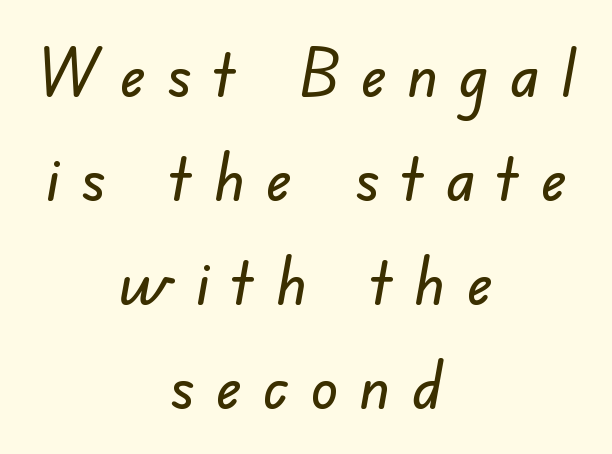
{"serif": "no", "width": "normal", "stroke_contrast": "low", "x_height": "small", "monospaced": "no", "underline": "no", "align": "center", "line_spacing": "normal", "line_spacing_ratio": 1.55, "letter_spacing": "wide", "letter_spacing_em": 0.32, "glyph_px": 67}
